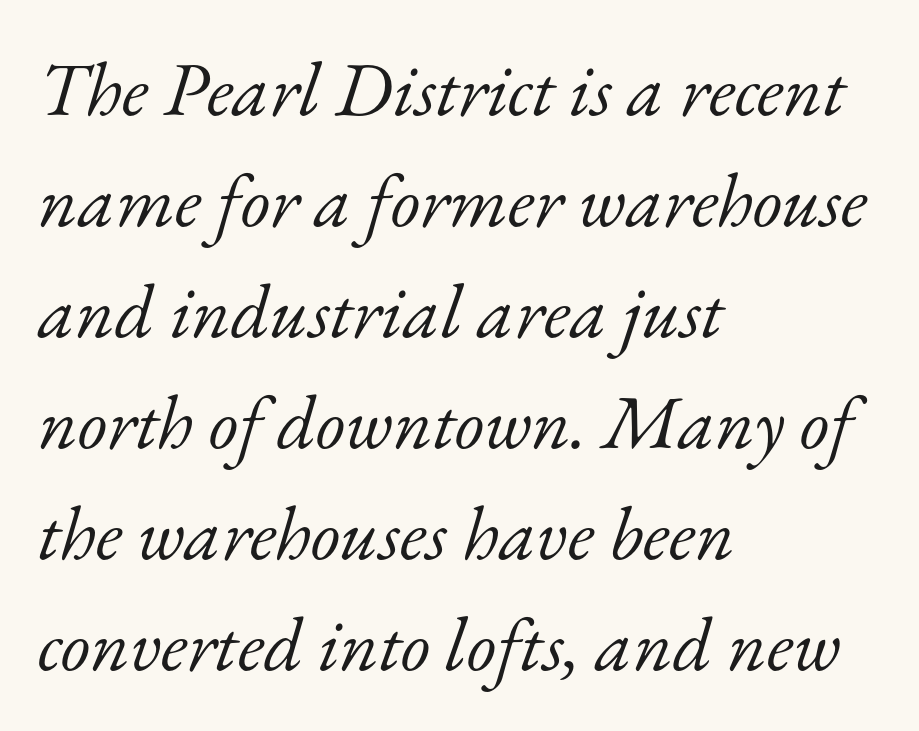
The image shows 76 px light serif type, italic (leaning right); set left-aligned, normal line spacing (1.46x), normal letter spacing, not underlined; low stroke contrast and a small x-height.
